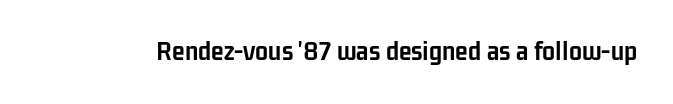
Examine the stroke ends and you'll find no serifs. Quick note: underline off. Stroke thickness is high; the sample reads as a true bold. This sample has the flowing, uneven cadence of proportional lettering. Short note: letters normally spaced. The specimen reads as upright at a glance.
